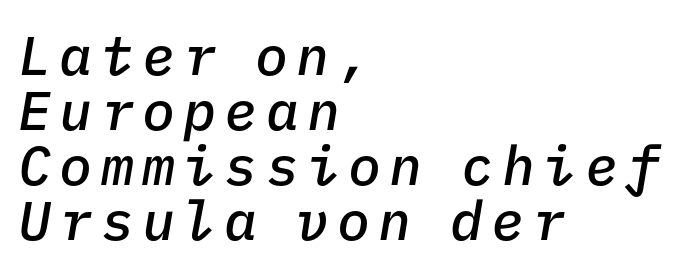
The image shows 55 px semibold type, italic (leaning right), monospaced; set left-aligned, tight line spacing (1.0x), not underlined; low stroke contrast and a medium x-height.
